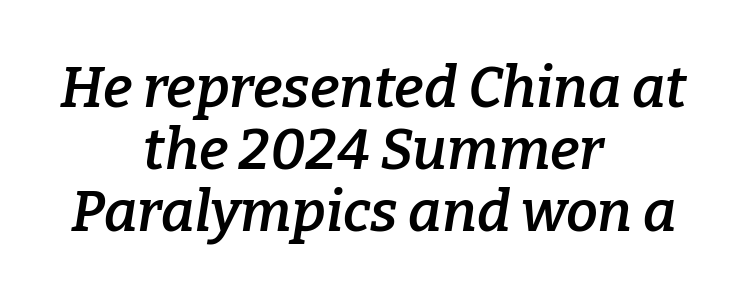
Q: Is the text bold? A: Semi-bold.
Q: Is the text italic (slanted)? A: Yes, it leans right by about 9 degrees.
Q: Is the typeface a serif or a sans-serif typeface? A: Serif.
Q: Is the text underlined? A: No.
Q: How is the paragraph aligned? A: Centered.
Q: Is the spacing between letters normal or unusually wide? A: Normal.
Q: Is the spacing between lines tight, normal or loose? A: Tight.
Q: Width (condensed, normal, or wide)? A: Normal.
Q: Stroke contrast? A: Low.
Q: x-height? A: Medium.
Q: Monospaced? A: No.
